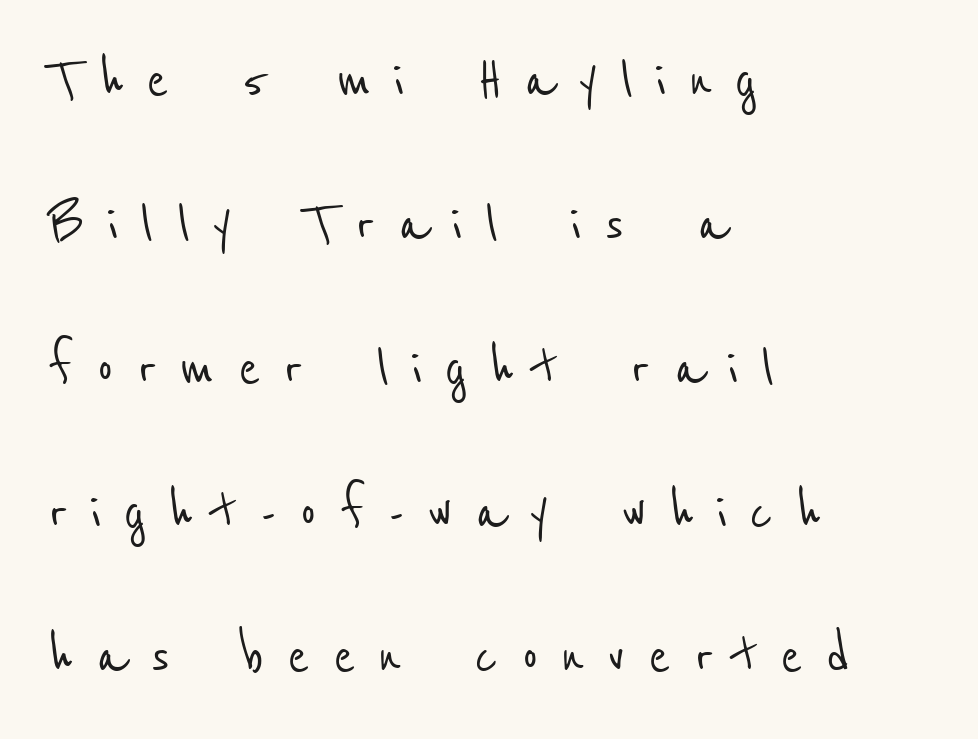
The image shows 66 px condensed sans-serif type; set left-aligned, loose line spacing (2.18x), unusually wide letter spacing (+0.34 em), not underlined; low stroke contrast and a medium x-height.
